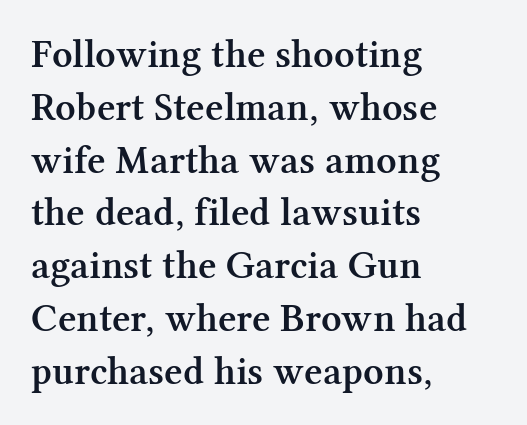
The image shows 40 px semibold serif type, upright; set left-aligned, normal line spacing (1.32x), normal letter spacing, not underlined; medium stroke contrast and a medium x-height.
